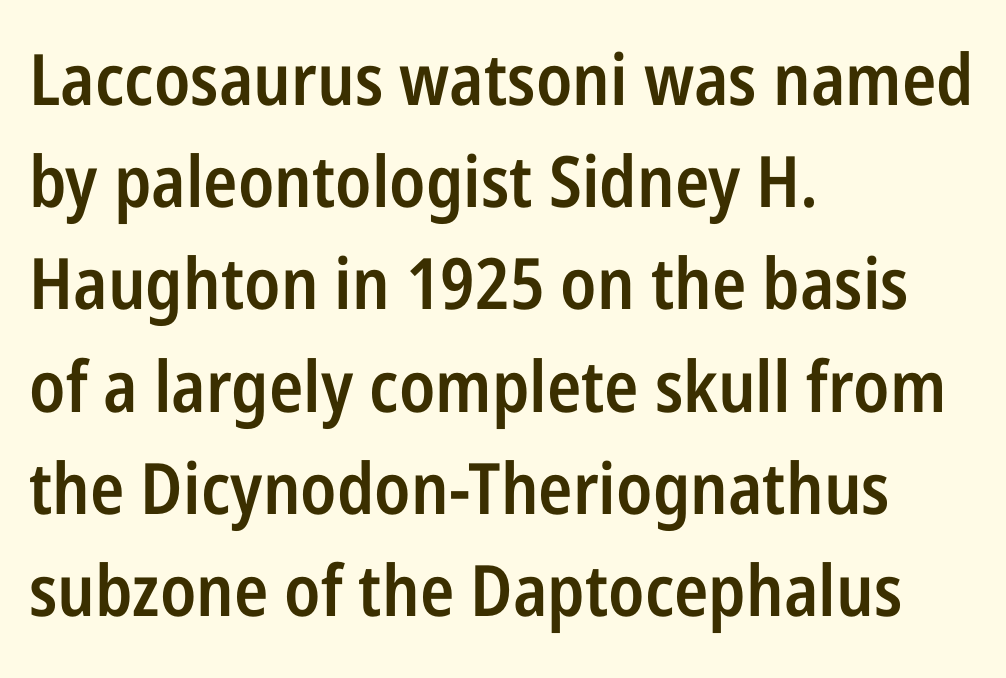
{"serif": "no", "italic": "no", "bold": "semi", "weight": "semibold", "width": "condensed", "stroke_contrast": "low", "x_height": "medium", "monospaced": "no", "underline": "no", "align": "left", "line_spacing": "normal", "line_spacing_ratio": 1.44, "letter_spacing": "normal", "letter_spacing_em": 0.0, "glyph_px": 71}
